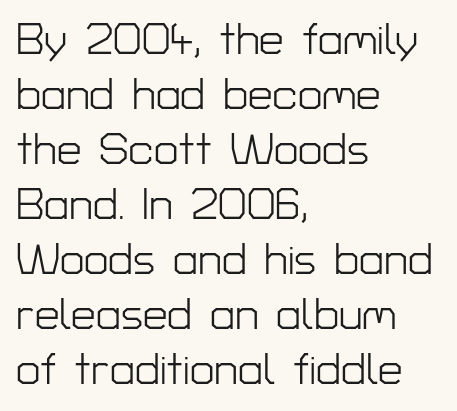
{"serif": "no", "italic": "no", "bold": "no", "weight": "light", "width": "normal", "stroke_contrast": "low", "x_height": "medium", "monospaced": "no", "underline": "no", "align": "left", "line_spacing": "normal", "line_spacing_ratio": 1.25, "letter_spacing": "normal", "letter_spacing_em": 0.0, "glyph_px": 44}
